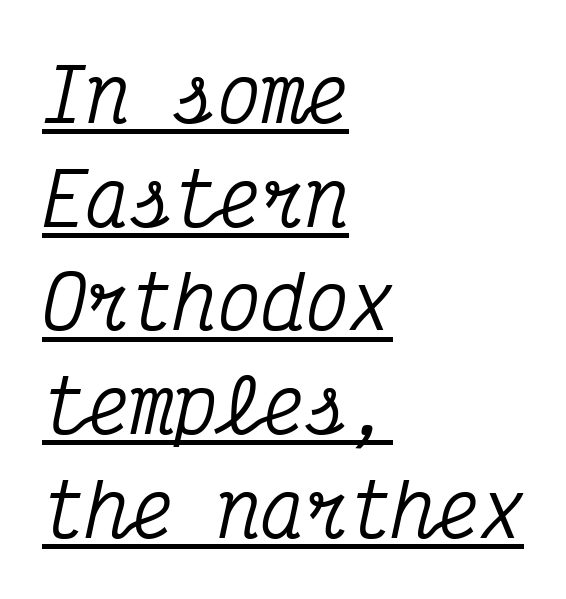
The image shows 73 px condensed serif type, italic (leaning right), monospaced; set left-aligned, normal line spacing (1.42x), normal letter spacing, underlined; medium stroke contrast and a medium x-height.
